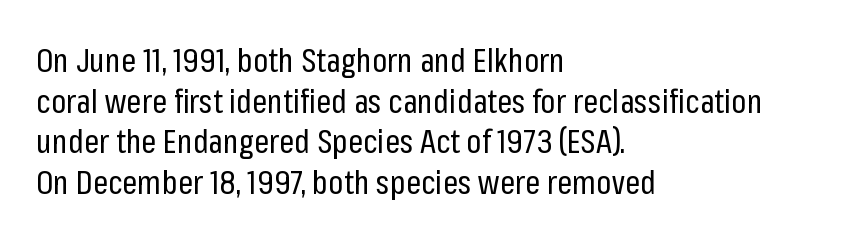
The image shows 33 px regular-weight, condensed sans-serif type, upright; set left-aligned, line spacing 1.23x, normal letter spacing, not underlined; low stroke contrast and a medium x-height.
